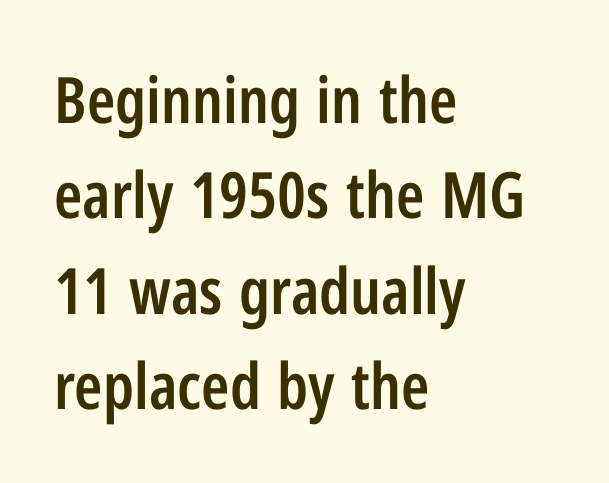
Q: Is the text bold? A: Semi-bold.
Q: Is the text italic (slanted)? A: No, it is upright.
Q: Is the typeface a serif or a sans-serif typeface? A: Sans-serif.
Q: Is the text underlined? A: No.
Q: How is the paragraph aligned? A: Left-aligned.
Q: Is the spacing between letters normal or unusually wide? A: Normal.
Q: Is the spacing between lines tight, normal or loose? A: Normal.
Q: Width (condensed, normal, or wide)? A: Condensed.
Q: Stroke contrast? A: Low.
Q: x-height? A: Medium.
Q: Monospaced? A: No.
